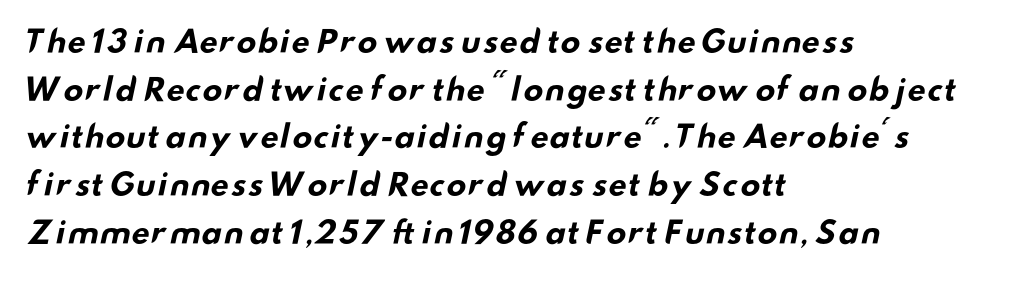
The image shows 30 px bold, wide sans-serif type; set left-aligned, normal line spacing (1.59x), normal letter spacing, not underlined; low stroke contrast and a small x-height.
